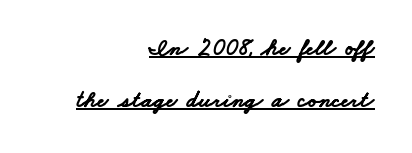
Q: Is the text bold? A: Yes.
Q: Is the text underlined? A: Yes.
Q: How is the paragraph aligned? A: Right-aligned.
Q: Is the spacing between letters normal or unusually wide? A: Normal.
Q: Is the spacing between lines tight, normal or loose? A: Loose.
